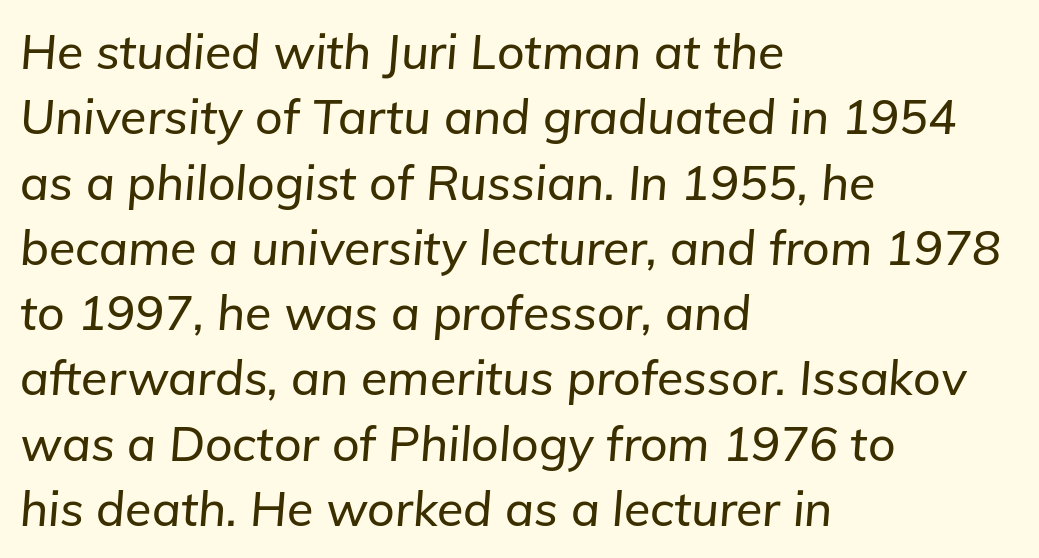
{"italic": "yes", "lean": "right", "slant_degrees": 5, "width": "normal", "stroke_contrast": "low", "x_height": "medium", "monospaced": "no", "underline": "no", "align": "left", "line_spacing": "normal", "line_spacing_ratio": 1.36, "letter_spacing": "normal", "letter_spacing_em": 0.0, "glyph_px": 48}
